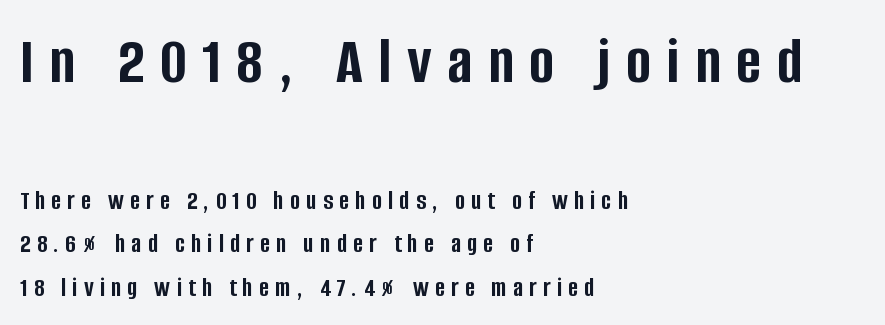
Characters follow at a spacing far wider than the type designer built in. Reading down the column, the eye jumps a familiar distance to each next line. Underlining? Definitely not there. Serifs: no, the terminals of the letterforms are clean. Character widths vary here, with narrow letters taking less room than wide ones.
